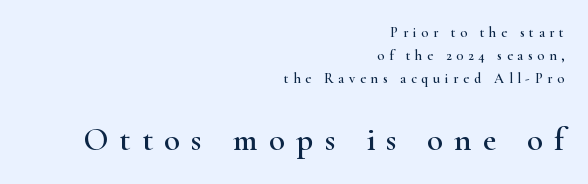
{"serif": "yes", "italic": "no", "width": "wide", "stroke_contrast": "high", "x_height": "small", "monospaced": "no", "underline": "no", "align": "right", "line_spacing": "normal", "line_spacing_ratio": 1.63, "letter_spacing": "wide", "letter_spacing_em": 0.34, "larger_block": "second", "size_ratio": 2.36, "glyph_px": 33}
